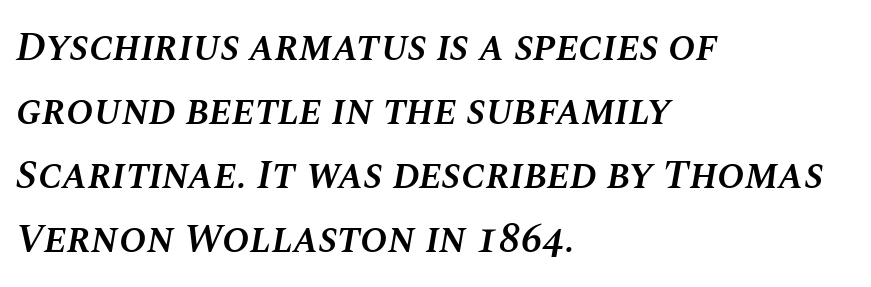
Is the block centered? No — it sits flush against the left margin. There is no visible air inserted between adjacent glyphs. Quick note: underline off. Students, this is semibold: more ink than regular, less than bold. How would I describe the line gaps? Plain and ordinary.
